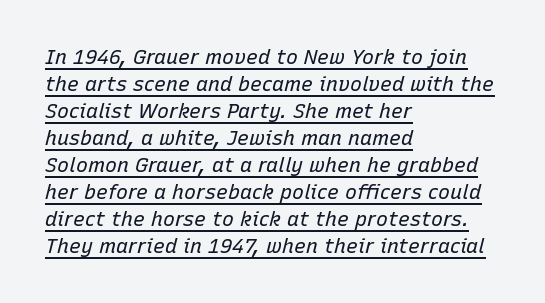
{"italic": "yes", "lean": "right", "slant_degrees": 15, "bold": "no", "underline": "yes", "align": "left", "line_spacing": "normal", "line_spacing_ratio": 1.35, "letter_spacing": "normal", "letter_spacing_em": 0.0, "glyph_px": 20}
